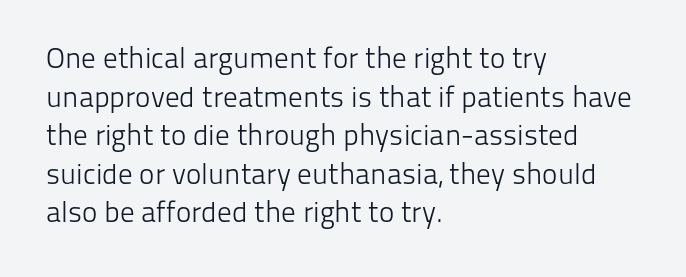
Leading matches the norm, producing a regular column. No chunkiness to these letters — they're not bold. Style check: upright. The rendering uses natural spacing where letterforms have individual widths.
